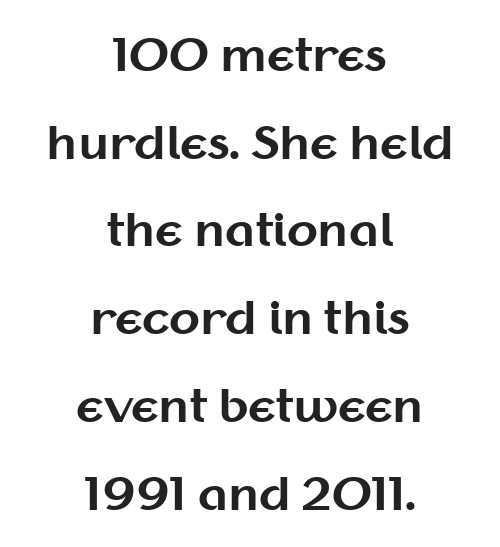
Q: Is the text bold? A: Yes.
Q: Is the text italic (slanted)? A: No, it is upright.
Q: Is the typeface a serif or a sans-serif typeface? A: Sans-serif.
Q: Is the text underlined? A: No.
Q: How is the paragraph aligned? A: Centered.
Q: Is the spacing between letters normal or unusually wide? A: Normal.
Q: Is the spacing between lines tight, normal or loose? A: Loose.
Q: Width (condensed, normal, or wide)? A: Normal.
Q: Stroke contrast? A: Medium.
Q: x-height? A: Medium.
Q: Monospaced? A: No.
